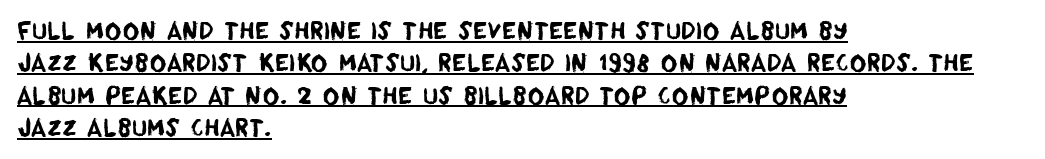
Q: Is the text underlined? A: Yes.
Q: How is the paragraph aligned? A: Left-aligned.
Q: Is the spacing between letters normal or unusually wide? A: Normal.
Q: Is the spacing between lines tight, normal or loose? A: Normal.
